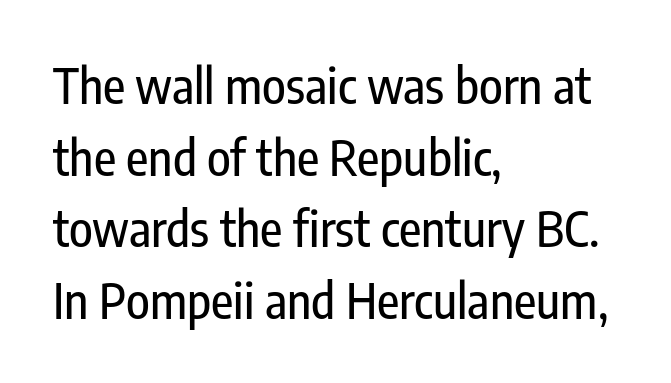
The typesetter chose a ragged-right arrangement here. Rows of type keep a routine distance in the vertical direction. This sample uses an upright cut, with every glyph sitting square on the baseline. Students, note that the glyphs here touch the page at normal intervals. The space directly below the letters is spotless.
